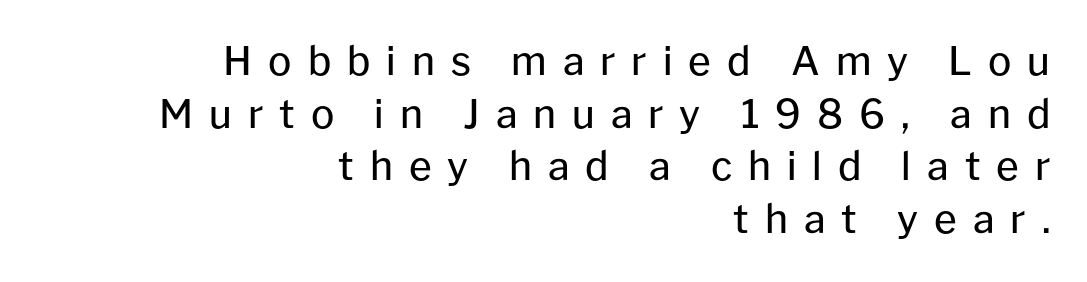
{"serif": "no", "italic": "no", "bold": "no", "weight": "regular", "width": "normal", "stroke_contrast": "low", "x_height": "medium", "monospaced": "no", "underline": "no", "align": "right", "line_spacing": "normal", "line_spacing_ratio": 1.35, "letter_spacing": "wide", "letter_spacing_em": 0.41, "glyph_px": 39}
